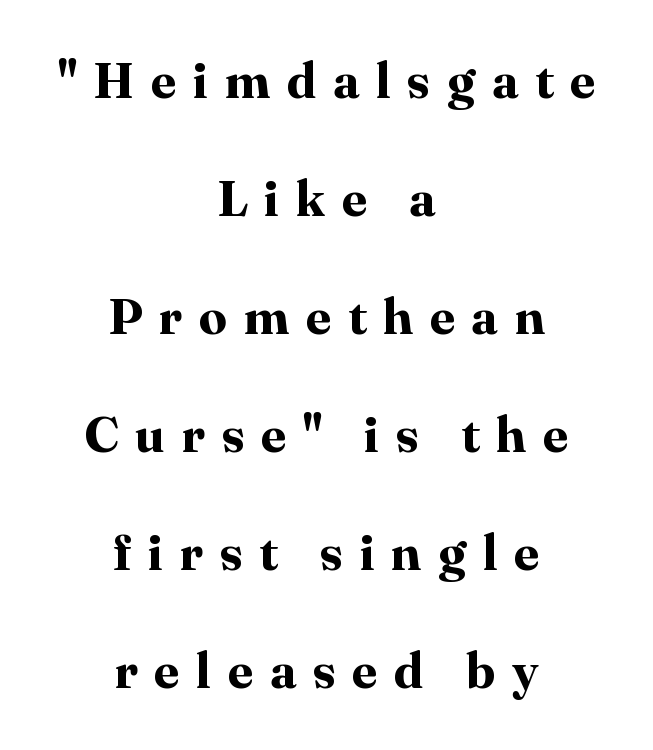
Q: Is the text bold? A: Yes.
Q: Is the text italic (slanted)? A: No, it is upright.
Q: Is the typeface a serif or a sans-serif typeface? A: Serif.
Q: Is the text underlined? A: No.
Q: How is the paragraph aligned? A: Centered.
Q: Is the spacing between letters normal or unusually wide? A: Unusually wide.
Q: Is the spacing between lines tight, normal or loose? A: Loose.
Q: Width (condensed, normal, or wide)? A: Normal.
Q: Stroke contrast? A: High.
Q: x-height? A: Medium.
Q: Monospaced? A: No.
